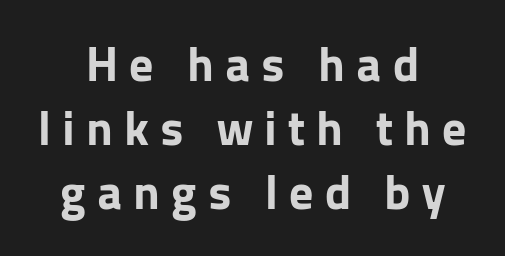
{"serif": "no", "italic": "no", "bold": "yes", "weight": "bold", "width": "normal", "stroke_contrast": "low", "x_height": "medium", "monospaced": "no", "underline": "no", "align": "center", "line_spacing": "normal", "line_spacing_ratio": 1.33, "letter_spacing": "wide", "letter_spacing_em": 0.23, "glyph_px": 48}
